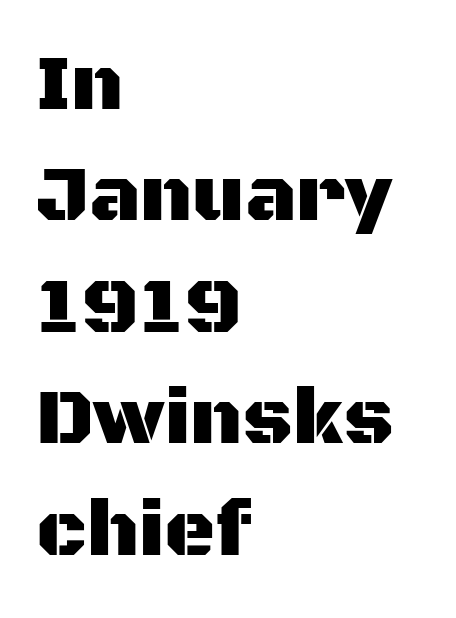
Q: Is the text italic (slanted)? A: No, it is upright.
Q: Is the typeface a serif or a sans-serif typeface? A: Sans-serif.
Q: Is the text underlined? A: No.
Q: How is the paragraph aligned? A: Left-aligned.
Q: Is the spacing between letters normal or unusually wide? A: Normal.
Q: Is the spacing between lines tight, normal or loose? A: Normal.
Q: Width (condensed, normal, or wide)? A: Normal.
Q: Stroke contrast? A: Medium.
Q: x-height? A: Large.
Q: Monospaced? A: No.
